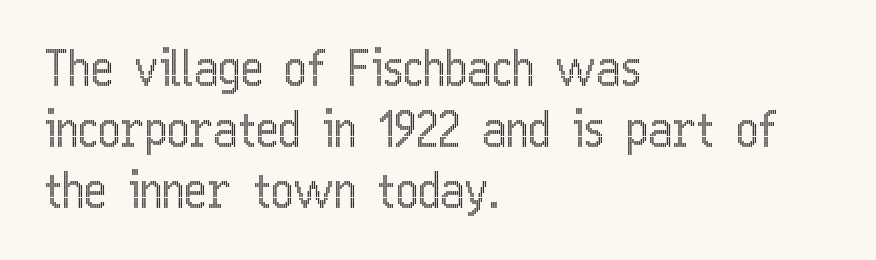
The words here are not underlined. The vertical gap from one line to the next is medium. The paragraph has a hard left edge and a soft right edge. Characters follow at the spacing the type designer built in. The axis of the letterforms is exactly vertical. Proportional: the letters do not fall into vertical columns.
